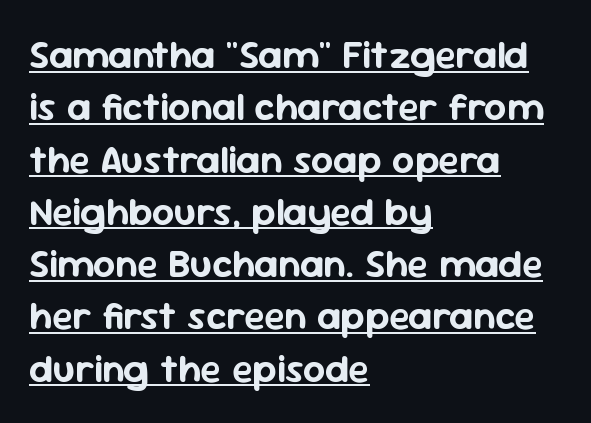
Q: Is the text italic (slanted)? A: No, it is upright.
Q: Is the typeface a serif or a sans-serif typeface? A: Sans-serif.
Q: Is the text underlined? A: Yes.
Q: How is the paragraph aligned? A: Left-aligned.
Q: Is the spacing between letters normal or unusually wide? A: Normal.
Q: Is the spacing between lines tight, normal or loose? A: Normal.
Q: Width (condensed, normal, or wide)? A: Normal.
Q: Stroke contrast? A: Low.
Q: x-height? A: Medium.
Q: Monospaced? A: No.
